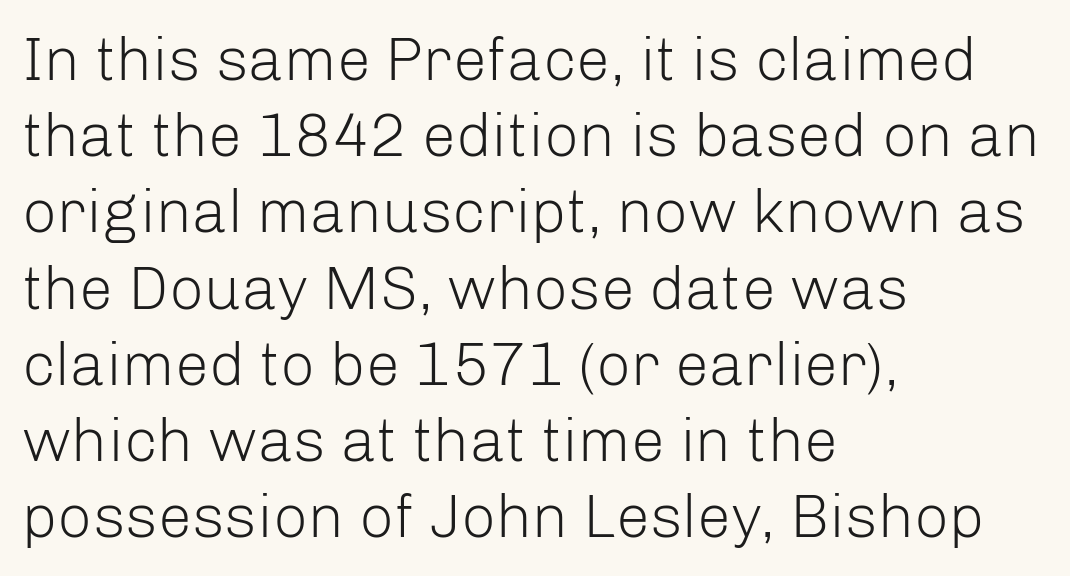
{"serif": "no", "italic": "no", "bold": "no", "weight": "light", "width": "normal", "stroke_contrast": "low", "x_height": "medium", "monospaced": "no", "underline": "no", "align": "left", "line_spacing": "normal", "line_spacing_ratio": 1.25, "letter_spacing": "normal", "letter_spacing_em": 0.0, "glyph_px": 61}
